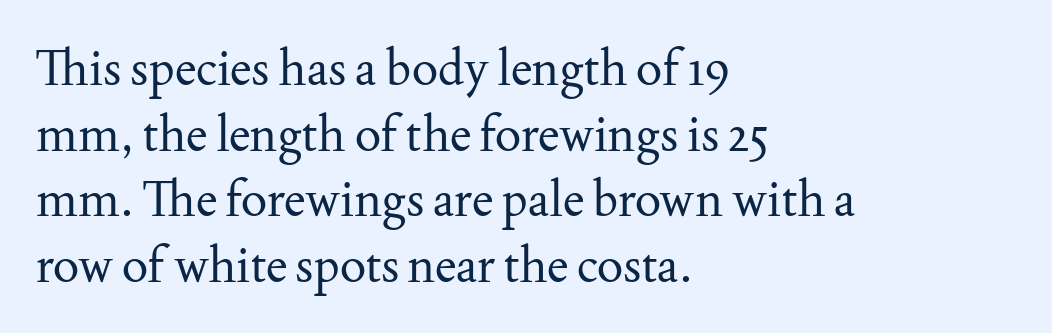
Compared with typical body copy, the letter spacing here is the same. Has an underline been added? It has not. Line beginnings align vertically; line endings do not. On a weight scale, this lands at 450 or below.
